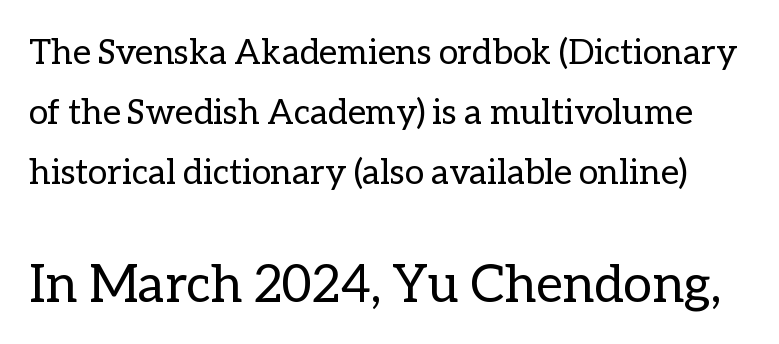
Q: Is the text bold? A: No.
Q: Is the text italic (slanted)? A: No, it is upright.
Q: Is the text underlined? A: No.
Q: Is the spacing between letters normal or unusually wide? A: Normal.
Q: Which block of text is set in a larger size, the first (top) or the second (bottom)? A: The second (bottom) one.
Q: Width (condensed, normal, or wide)? A: Normal.
Q: Stroke contrast? A: Low.
Q: x-height? A: Medium.
Q: Monospaced? A: No.
